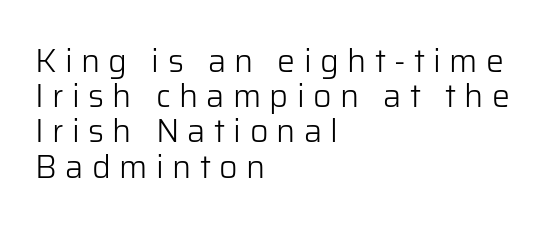
Q: Is the text bold? A: No.
Q: Is the text italic (slanted)? A: No, it is upright.
Q: Is the typeface a serif or a sans-serif typeface? A: Sans-serif.
Q: Is the text underlined? A: No.
Q: How is the paragraph aligned? A: Left-aligned.
Q: Is the spacing between letters normal or unusually wide? A: Unusually wide.
Q: Is the spacing between lines tight, normal or loose? A: Tight.
Q: Width (condensed, normal, or wide)? A: Normal.
Q: Stroke contrast? A: Low.
Q: x-height? A: Medium.
Q: Monospaced? A: No.
